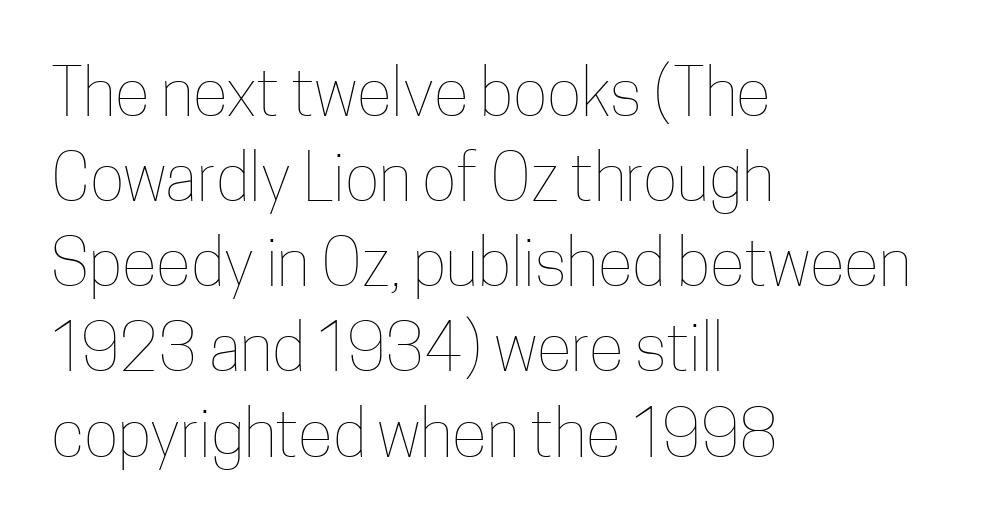
Q: Is the text bold? A: No.
Q: Is the text italic (slanted)? A: No, it is upright.
Q: Is the text underlined? A: No.
Q: How is the paragraph aligned? A: Left-aligned.
Q: Is the spacing between letters normal or unusually wide? A: Normal.
Q: Is the spacing between lines tight, normal or loose? A: Normal.
Q: Width (condensed, normal, or wide)? A: Condensed.
Q: Stroke contrast? A: Low.
Q: x-height? A: Medium.
Q: Monospaced? A: No.
